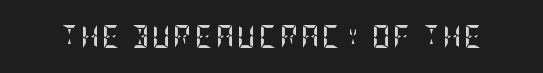
Q: Is the text bold? A: Yes.
Q: Is the text italic (slanted)? A: No, it is upright.
Q: Is the text underlined? A: No.
